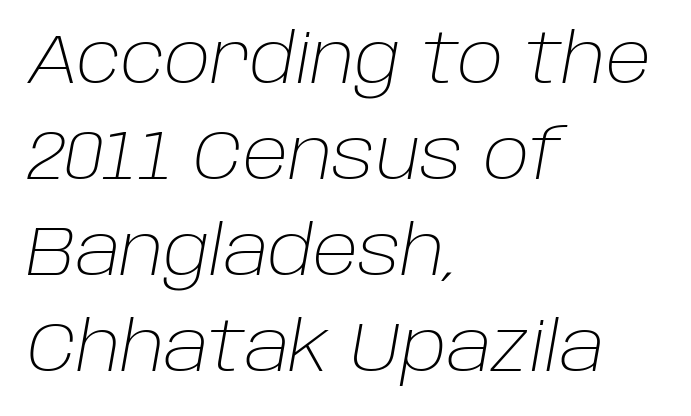
The image shows 68 px light type, italic (leaning right); set left-aligned, normal line spacing (1.41x), normal letter spacing, not underlined; low stroke contrast and a large x-height.
